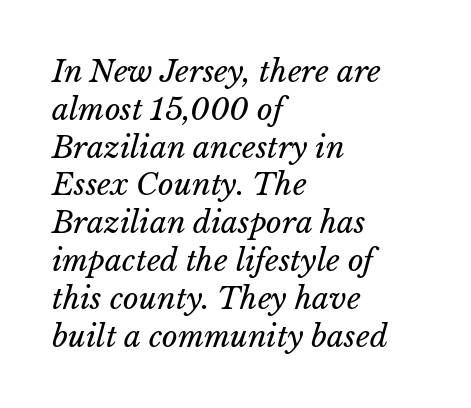
{"italic": "yes", "lean": "right", "slant_degrees": 15, "bold": "no", "weight": "regular", "width": "normal", "stroke_contrast": "low", "x_height": "medium", "monospaced": "no", "underline": "no", "align": "left", "line_spacing": "normal", "line_spacing_ratio": 1.26, "letter_spacing": "normal", "letter_spacing_em": 0.0, "glyph_px": 30}
